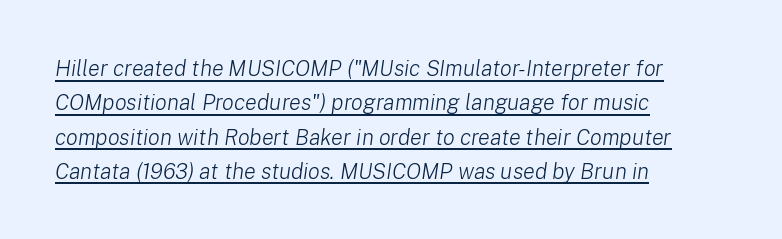
{"italic": "yes", "lean": "right", "slant_degrees": 8, "bold": "no", "underline": "yes", "align": "left", "line_spacing": "normal", "line_spacing_ratio": 1.56, "letter_spacing": "normal", "letter_spacing_em": 0.0, "glyph_px": 22}
